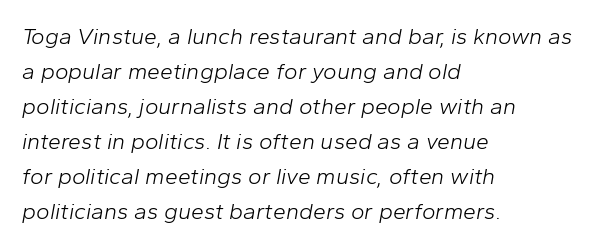
{"italic": "yes", "lean": "right", "slant_degrees": 10, "bold": "no", "underline": "no", "align": "left", "line_spacing": "normal", "line_spacing_ratio": 1.52, "letter_spacing": "normal", "letter_spacing_em": 0.0, "glyph_px": 23}
